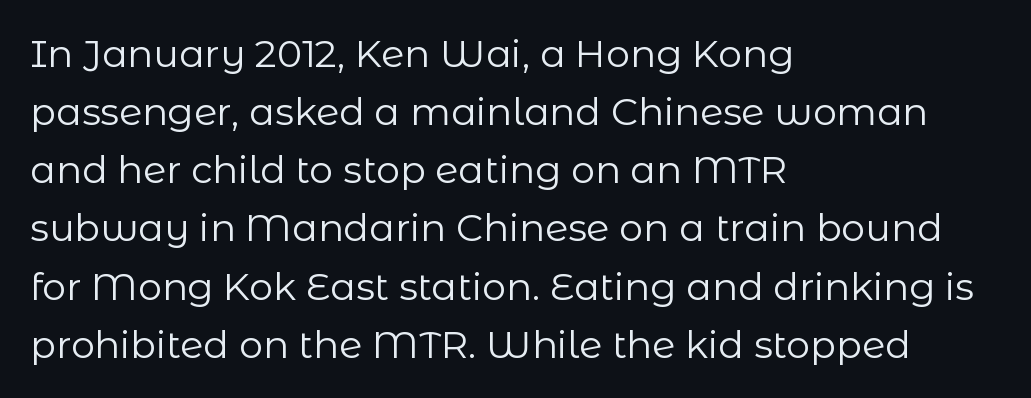
The image shows 38 px regular-weight sans-serif type, upright; set left-aligned, normal line spacing (1.53x), normal letter spacing, not underlined; low stroke contrast and a medium x-height.
